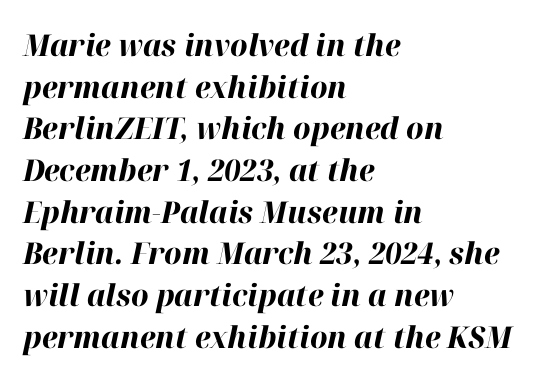
The image shows 30 px bold type, italic (leaning right); set left-aligned, normal line spacing (1.39x), normal letter spacing, not underlined; high stroke contrast and a medium x-height.
